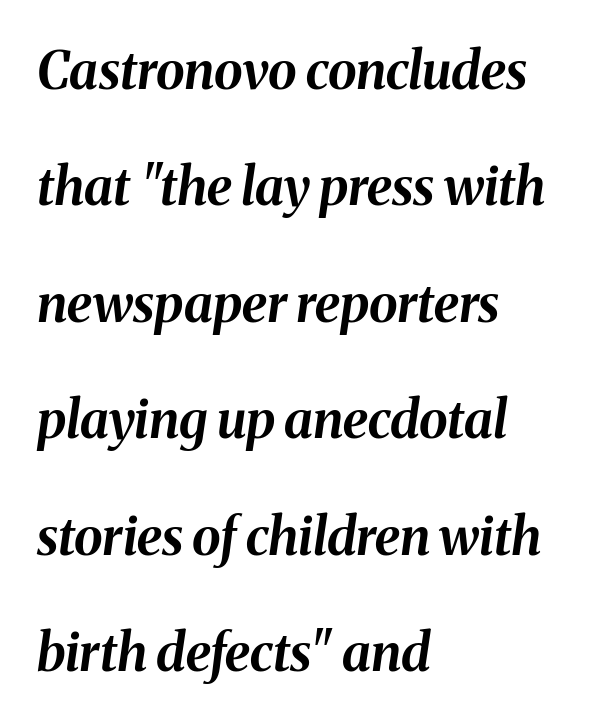
The image shows 52 px bold type, italic (leaning right); set left-aligned, loose line spacing (2.24x), normal letter spacing, not underlined; medium stroke contrast and a medium x-height.
